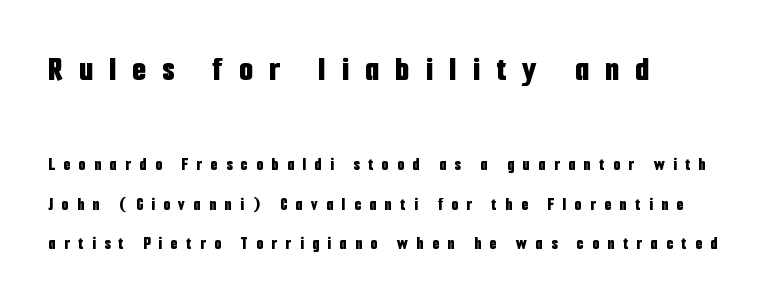
Q: Is the text bold? A: Yes.
Q: Is the text italic (slanted)? A: No, it is upright.
Q: Is the typeface a serif or a sans-serif typeface? A: Sans-serif.
Q: Is the text underlined? A: No.
Q: How is the paragraph aligned? A: Left-aligned.
Q: Is the spacing between letters normal or unusually wide? A: Unusually wide.
Q: Is the spacing between lines tight, normal or loose? A: Loose.
Q: Which block of text is set in a larger size, the first (top) or the second (bottom)? A: The first (top) one.
Q: Width (condensed, normal, or wide)? A: Condensed.
Q: Stroke contrast? A: Low.
Q: x-height? A: Medium.
Q: Monospaced? A: No.
